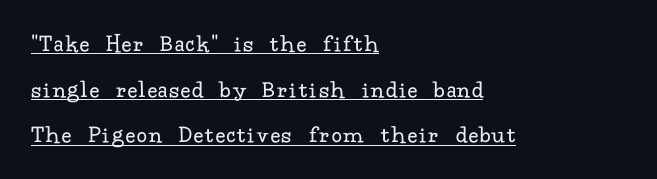
Q: Is the text bold? A: No.
Q: Is the text italic (slanted)? A: No, it is upright.
Q: Is the text underlined? A: Yes.
Q: How is the paragraph aligned? A: Left-aligned.
